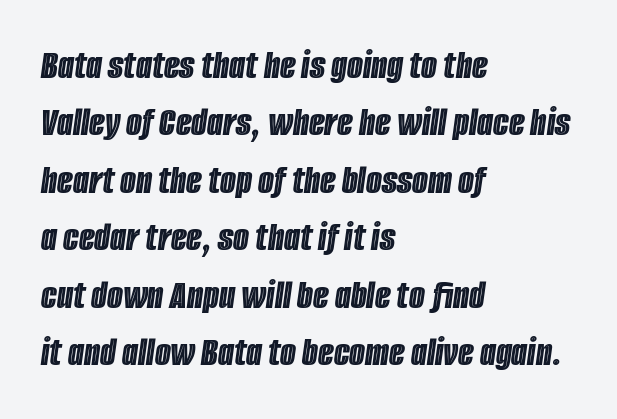
The image shows 41 px condensed type, italic (leaning right); set left-aligned, normal line spacing (1.4x), normal letter spacing, not underlined; a large x-height.
